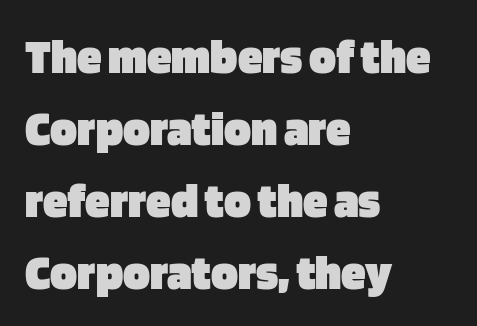
Reading down the block, your eye returns to a fixed left position each line. The block of text has a typical density, with ordinary space between rows. Thick stems and heavy bowls — unmistakably bold. Descenders are the only things crossing below the line. The characters display no serif detailing; their extremities are plain.
